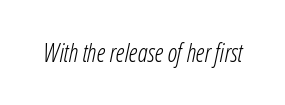
{"italic": "yes", "lean": "right", "slant_degrees": 12, "bold": "no", "underline": "no", "letter_spacing": "normal", "letter_spacing_em": 0.0, "glyph_px": 25}
